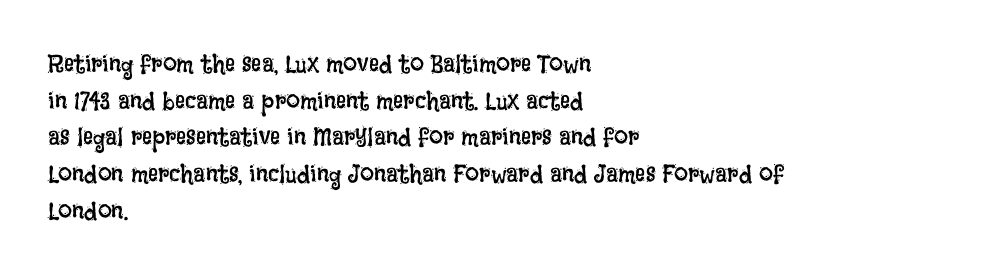
The image shows 25 px text type, upright; set left-aligned, normal line spacing (1.47x), normal letter spacing, not underlined.
